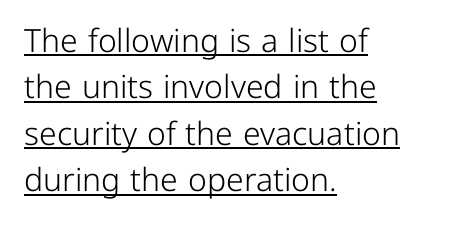
Underline: present. The tracking reads as untouched default to a designer's eye. Style check: upright. Varying glyph widths throughout — classic text-font behaviour.
